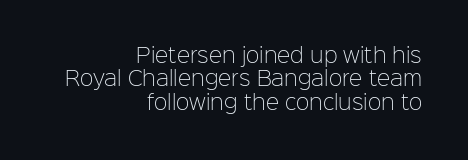
The image shows 20 px text type, upright; set right-aligned, line spacing 1.17x, normal letter spacing, not underlined.
